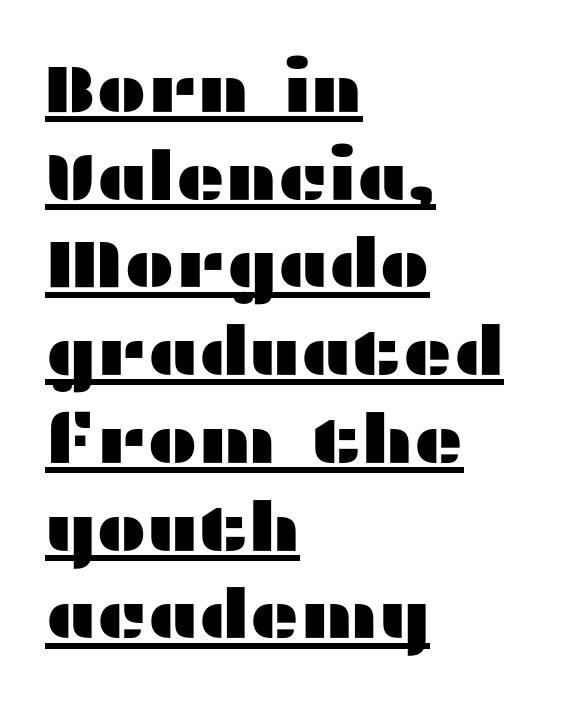
{"serif": "no", "italic": "no", "width": "wide", "stroke_contrast": "medium", "x_height": "medium", "monospaced": "no", "underline": "yes", "align": "left", "line_spacing": "normal", "line_spacing_ratio": 1.29, "letter_spacing": "normal", "letter_spacing_em": 0.0, "glyph_px": 68}
